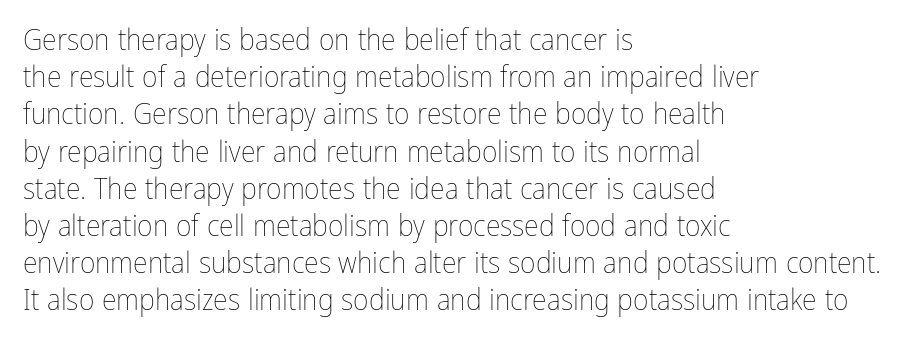
The passage shown is not bold in any degree. Layout note: lines flush left. Every stem runs plumb, perpendicular to the baseline. Compared with typical body copy, the letter spacing here is the same. Anything drawn beneath the words? Only blank space. Think of a printed novel: that variable character pitch is what you see here.
